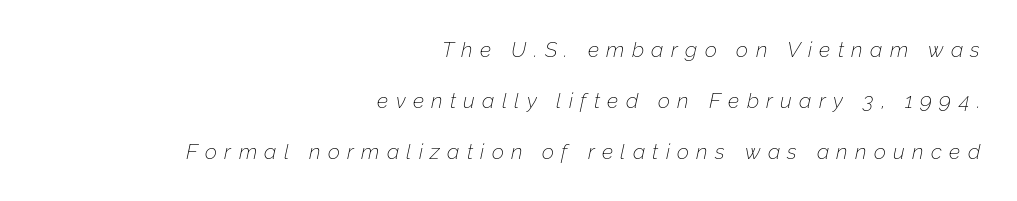
Q: Is the text bold? A: No.
Q: Is the text italic (slanted)? A: Yes, it leans right by about 12 degrees.
Q: Is the text underlined? A: No.
Q: How is the paragraph aligned? A: Right-aligned.
Q: Is the spacing between letters normal or unusually wide? A: Unusually wide.
Q: Is the spacing between lines tight, normal or loose? A: Loose.
